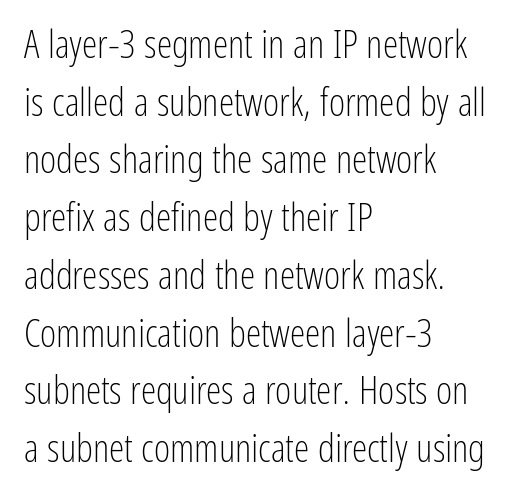
The image shows 39 px light, condensed sans-serif type, upright; set left-aligned, normal line spacing (1.48x), normal letter spacing, not underlined; low stroke contrast and a medium x-height.
